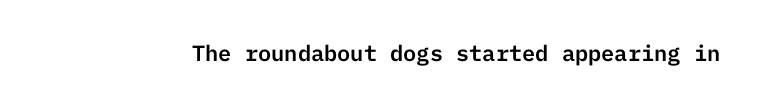
Q: Is the text italic (slanted)? A: No, it is upright.
Q: Is the text underlined? A: No.
Q: Is the spacing between letters normal or unusually wide? A: Normal.
